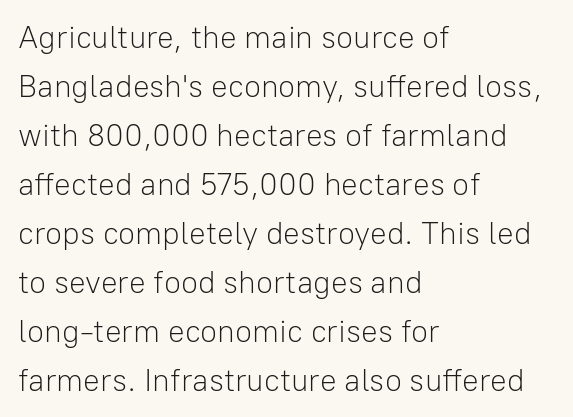
{"serif": "no", "italic": "no", "bold": "no", "weight": "light", "width": "normal", "stroke_contrast": "low", "x_height": "medium", "monospaced": "no", "underline": "no", "align": "left", "line_spacing": "normal", "line_spacing_ratio": 1.58, "letter_spacing": "normal", "letter_spacing_em": 0.0, "glyph_px": 31}
